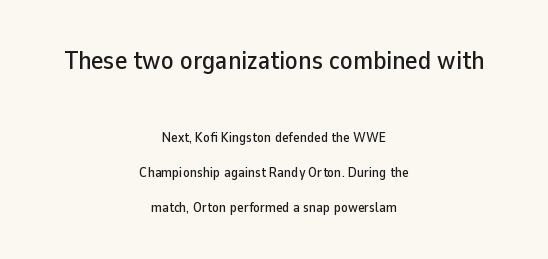
{"italic": "no", "underline": "no", "align": "center", "line_spacing": "loose", "line_spacing_ratio": 2.48, "letter_spacing": "normal", "letter_spacing_em": 0.0, "larger_block": "first", "size_ratio": 1.86, "glyph_px": 26}
